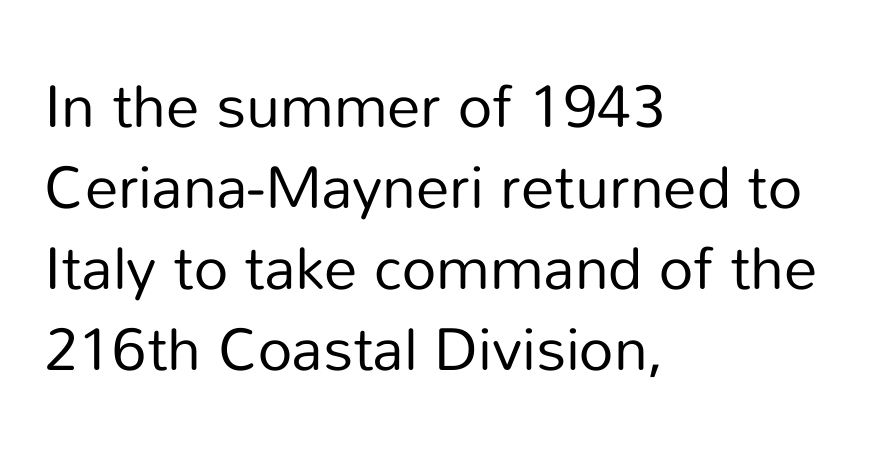
Q: Is the text bold? A: No.
Q: Is the text italic (slanted)? A: No, it is upright.
Q: Is the typeface a serif or a sans-serif typeface? A: Sans-serif.
Q: Is the text underlined? A: No.
Q: How is the paragraph aligned? A: Left-aligned.
Q: Is the spacing between letters normal or unusually wide? A: Normal.
Q: Is the spacing between lines tight, normal or loose? A: Normal.
Q: Width (condensed, normal, or wide)? A: Normal.
Q: Stroke contrast? A: Low.
Q: x-height? A: Medium.
Q: Monospaced? A: No.
